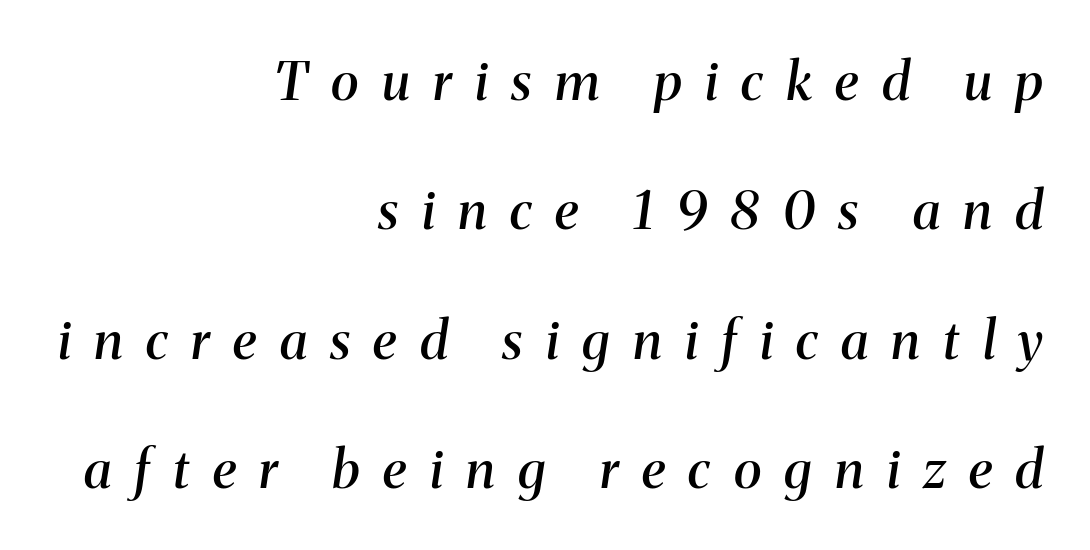
Q: Is the text bold? A: Semi-bold.
Q: Is the text italic (slanted)? A: Yes, it leans right by about 8 degrees.
Q: Is the typeface a serif or a sans-serif typeface? A: Serif.
Q: Is the text underlined? A: No.
Q: How is the paragraph aligned? A: Right-aligned.
Q: Is the spacing between letters normal or unusually wide? A: Unusually wide.
Q: Is the spacing between lines tight, normal or loose? A: Loose.
Q: Width (condensed, normal, or wide)? A: Normal.
Q: Stroke contrast? A: Medium.
Q: x-height? A: Medium.
Q: Monospaced? A: No.
